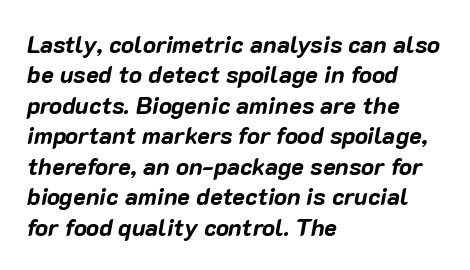
{"italic": "yes", "lean": "right", "slant_degrees": 10, "bold": "yes", "underline": "no", "align": "left", "line_spacing": "normal", "line_spacing_ratio": 1.27, "letter_spacing": "normal", "letter_spacing_em": 0.0, "glyph_px": 24}
